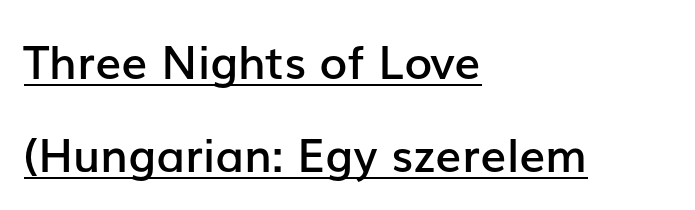
The image shows 46 px semibold sans-serif type, upright; set left-aligned, loose line spacing (2.02x), normal letter spacing, underlined; low stroke contrast and a medium x-height.
